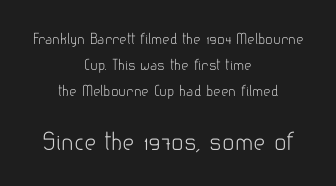
{"italic": "no", "bold": "no", "underline": "no", "align": "center", "line_spacing_ratio": 1.86, "letter_spacing": "normal", "letter_spacing_em": 0.0, "larger_block": "second", "size_ratio": 1.64, "glyph_px": 23}
